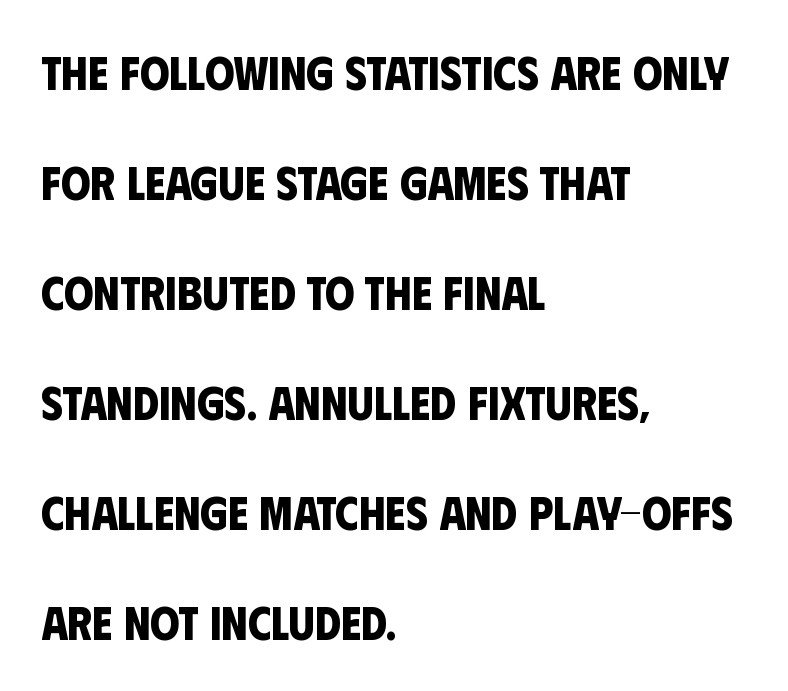
The image shows 47 px bold, condensed sans-serif type; set left-aligned, loose line spacing (2.34x), normal letter spacing, not underlined; low stroke contrast and a large x-height.
